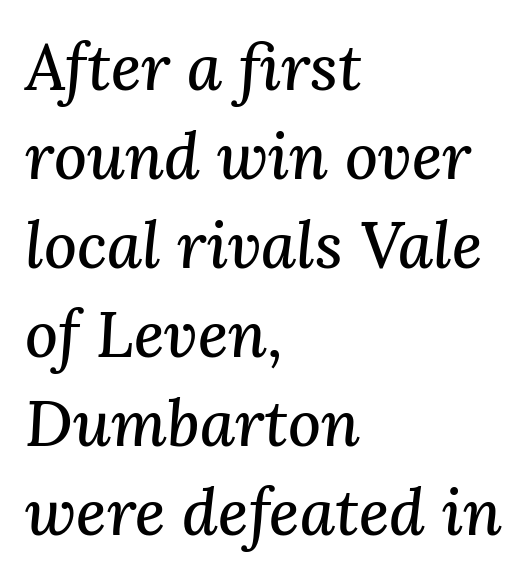
The face used here has a pronounced slope to its letters. Left-aligned paragraph, ragged on the right. Rows of type keep a routine distance in the vertical direction. Are there feet on the stems? There are — it's a serif. Any mark beneath the type? The region is blank. The tracking reads as untouched default to a designer's eye.
